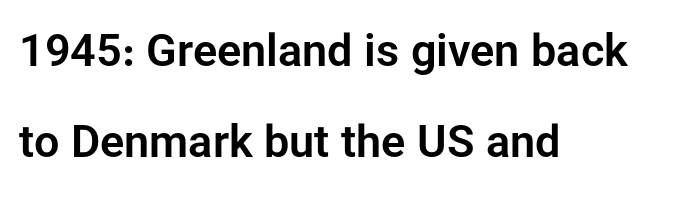
{"serif": "no", "italic": "no", "width": "normal", "stroke_contrast": "low", "x_height": "medium", "monospaced": "no", "underline": "no", "align": "left", "line_spacing": "loose", "line_spacing_ratio": 2.02, "letter_spacing": "normal", "letter_spacing_em": 0.0, "glyph_px": 45}
